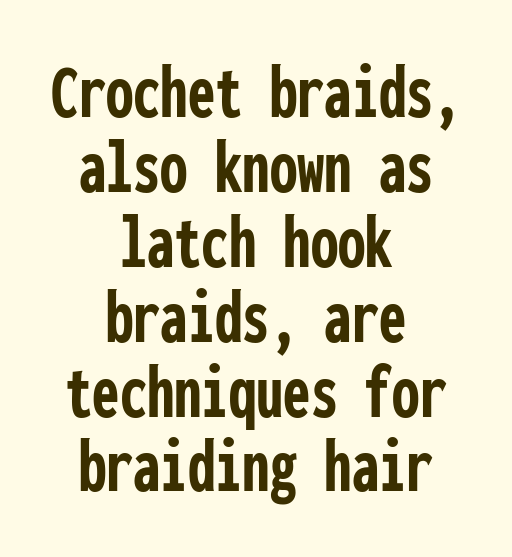
The area under the type is left untouched. In terms of leading, this rendering errs on the cramped side. Look at the stroke-to-counter ratio: heavy, a bold. The text block is weighted toward neither margin, spreading evenly from the middle. Serif or sans? Sans — the stroke terminals are bare.
